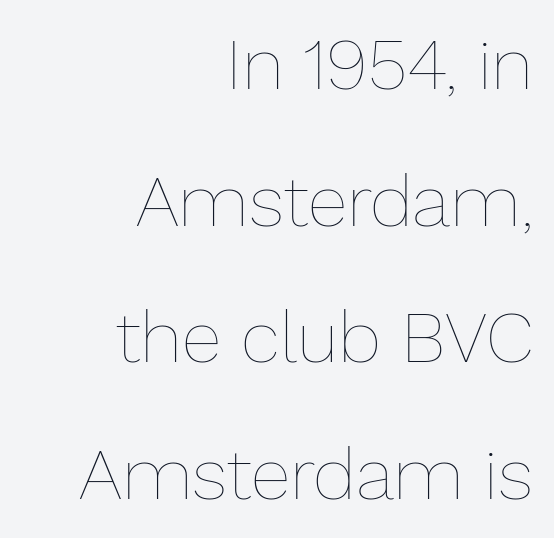
{"italic": "no", "bold": "no", "weight": "thin", "width": "normal", "stroke_contrast": "low", "x_height": "medium", "monospaced": "no", "underline": "no", "align": "right", "line_spacing_ratio": 1.87, "letter_spacing": "normal", "letter_spacing_em": 0.0, "glyph_px": 73}
